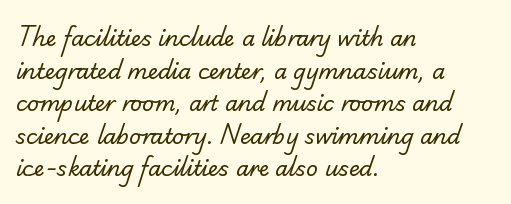
The setting favours the left margin, as ordinary paragraphs usually do. The strokes carry an ordinary text weight at most. Nobody touched the tracking dial on this one. The zone under the glyphs is completely vacant. A normal amount of white space separates one row of letters from the next.
